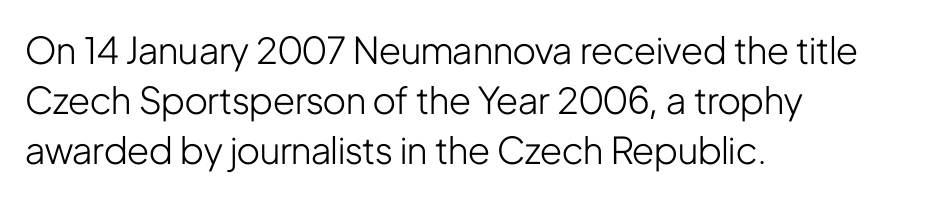
This block has exactly the height ordinary leading produces. The glyphs in this specimen are sans serif. Anything drawn beneath the words? Only blank space. No chunkiness to these letters — they're not bold. The typesetter chose a ragged-right arrangement here.
